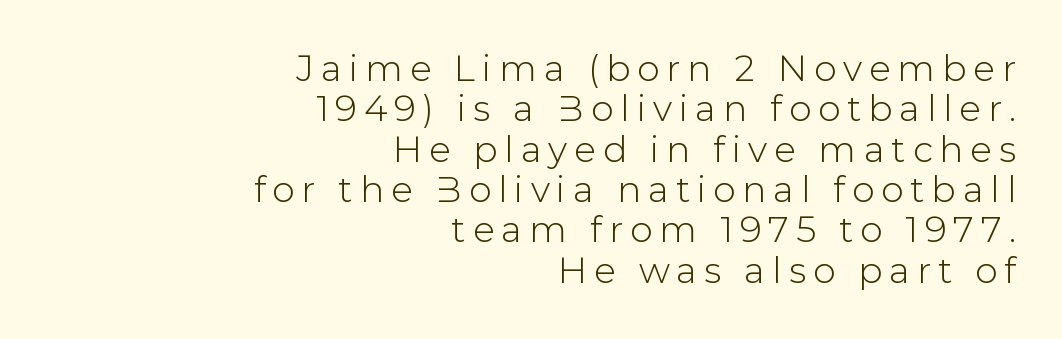
Line endings align vertically; line beginnings do not. Interline gaps are noticeably narrow in this sample. Typographically, this falls in the sans-serif category. Each row of text sits above clean, open space. Characters remain perfectly vertical along every line. Character widths vary here, with narrow letters taking less room than wide ones.
